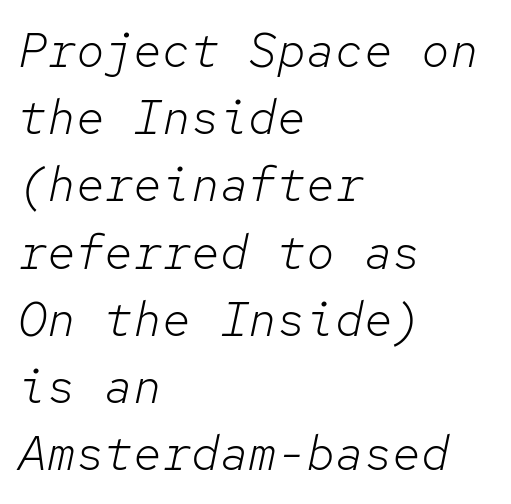
Q: Is the text bold? A: No.
Q: Is the text italic (slanted)? A: Yes, it leans right by about 12 degrees.
Q: Is the text underlined? A: No.
Q: How is the paragraph aligned? A: Left-aligned.
Q: Is the spacing between letters normal or unusually wide? A: Normal.
Q: Is the spacing between lines tight, normal or loose? A: Normal.
Q: Width (condensed, normal, or wide)? A: Normal.
Q: Stroke contrast? A: Low.
Q: x-height? A: Medium.
Q: Monospaced? A: Yes.
